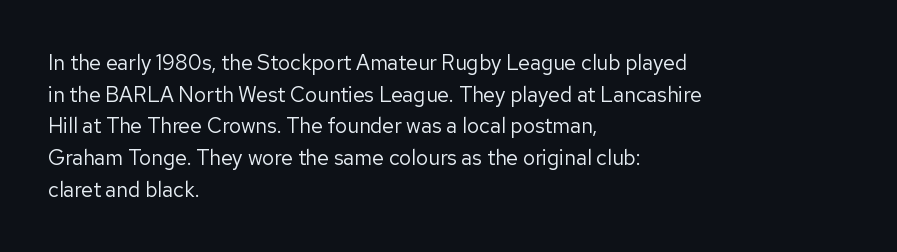
{"italic": "no", "bold": "no", "underline": "no", "align": "left", "line_spacing": "normal", "line_spacing_ratio": 1.51, "letter_spacing": "normal", "letter_spacing_em": 0.0, "glyph_px": 21}
